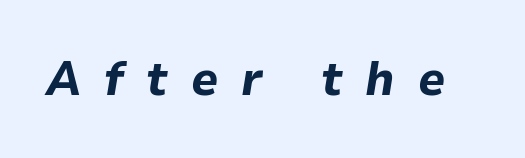
Observe the wide spacing: letters keep a clear distance from each other. The face used here has a pronounced slope to its letters. Each row of text sits above clean, open space. Look at the stroke-to-counter ratio: heavy, a bold.
